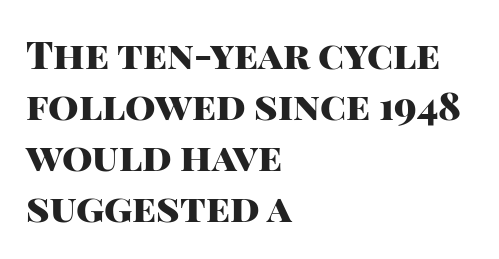
The image shows 39 px heavy sans-serif type, upright; set left-aligned, normal line spacing (1.31x), normal letter spacing, not underlined; high stroke contrast and a large x-height.
